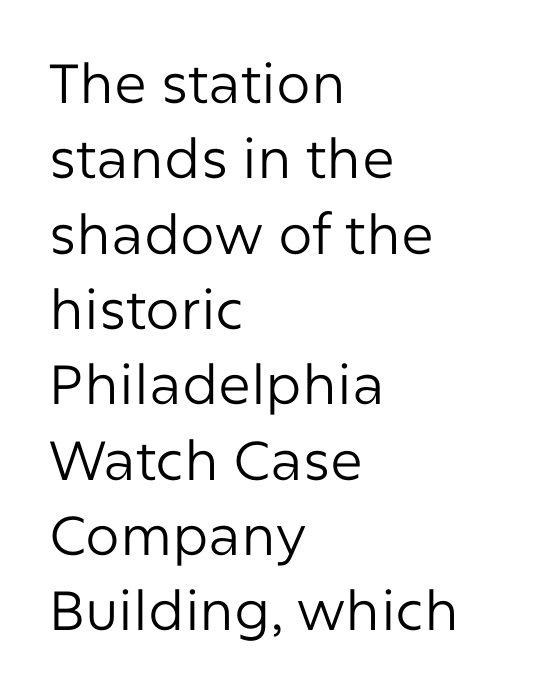
The string is rendered with underlining switched off. The characters display no serif detailing; their extremities are plain. Words appear dense and cohesive because spacing is normal. How would I describe the line gaps? Plain and ordinary.
